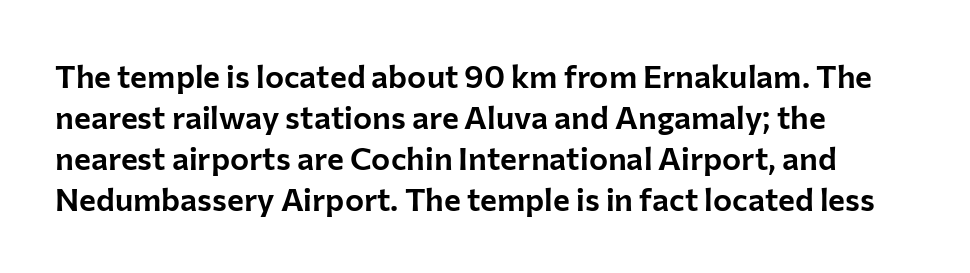
{"serif": "no", "italic": "no", "width": "normal", "stroke_contrast": "low", "x_height": "medium", "monospaced": "no", "underline": "no", "align": "left", "line_spacing": "normal", "line_spacing_ratio": 1.28, "letter_spacing": "normal", "letter_spacing_em": 0.0, "glyph_px": 32}
